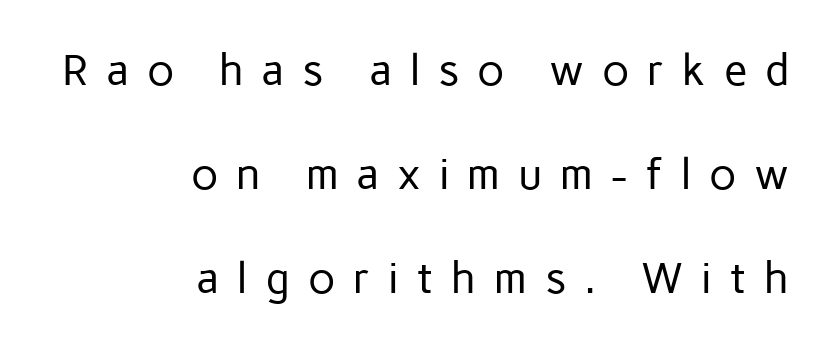
Q: Is the text bold? A: No.
Q: Is the text italic (slanted)? A: No, it is upright.
Q: Is the typeface a serif or a sans-serif typeface? A: Sans-serif.
Q: Is the text underlined? A: No.
Q: How is the paragraph aligned? A: Right-aligned.
Q: Is the spacing between letters normal or unusually wide? A: Unusually wide.
Q: Is the spacing between lines tight, normal or loose? A: Loose.
Q: Width (condensed, normal, or wide)? A: Normal.
Q: Stroke contrast? A: Low.
Q: x-height? A: Medium.
Q: Monospaced? A: No.
